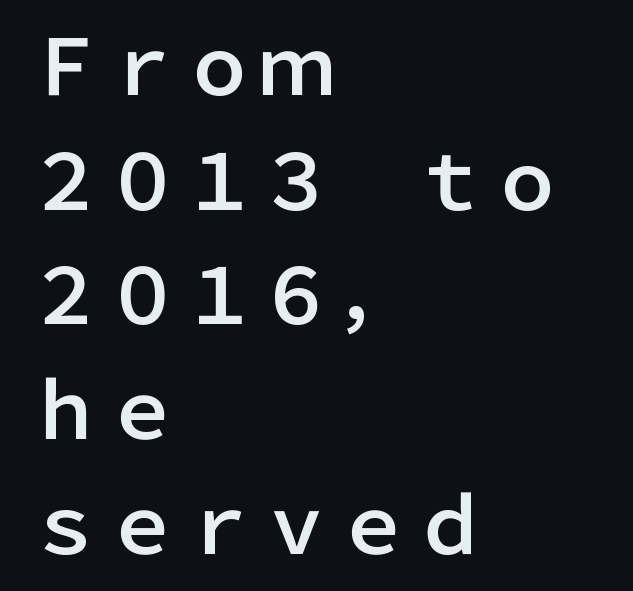
{"serif": "no", "italic": "no", "width": "normal", "stroke_contrast": "low", "x_height": "medium", "monospaced": "no", "underline": "no", "align": "left", "line_spacing": "normal", "line_spacing_ratio": 1.49, "letter_spacing": "normal", "letter_spacing_em": 0.0, "glyph_px": 77}
